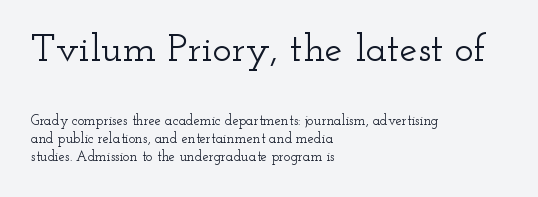
Q: Is the text italic (slanted)? A: No, it is upright.
Q: Is the typeface a serif or a sans-serif typeface? A: Serif.
Q: Is the text underlined? A: No.
Q: How is the paragraph aligned? A: Left-aligned.
Q: Is the spacing between letters normal or unusually wide? A: Normal.
Q: Is the spacing between lines tight, normal or loose? A: Normal.
Q: Which block of text is set in a larger size, the first (top) or the second (bottom)? A: The first (top) one.
Q: Width (condensed, normal, or wide)? A: Wide.
Q: Stroke contrast? A: Low.
Q: x-height? A: Small.
Q: Monospaced? A: No.
